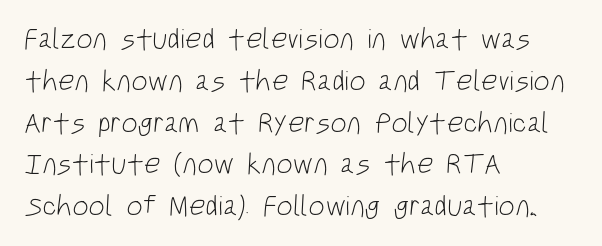
{"serif": "no", "bold": "no", "weight": "light", "width": "condensed", "stroke_contrast": "low", "x_height": "large", "monospaced": "no", "underline": "no", "align": "left", "line_spacing": "normal", "line_spacing_ratio": 1.44, "letter_spacing": "normal", "letter_spacing_em": 0.0, "glyph_px": 29}
